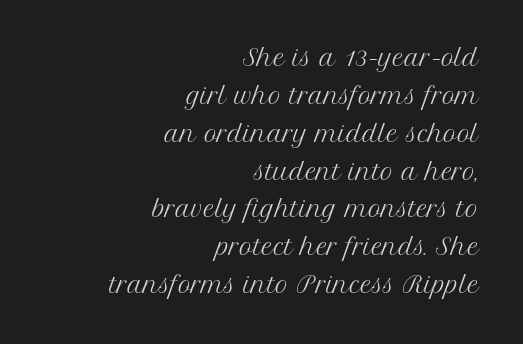
Any mark beneath the type? The region is blank. Glyph-to-glyph distance matches everyday printed text. In CSS terms this would be text-align: right.
